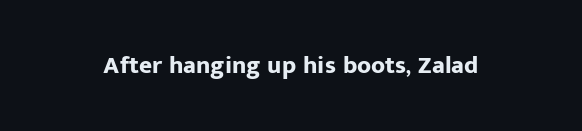
The image shows 25 px bold type, upright; set normal letter spacing, not underlined.
